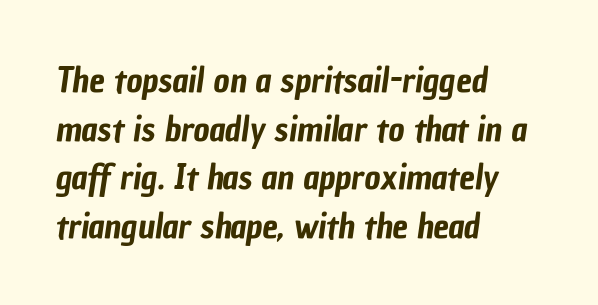
Compared with typical body copy, the letter spacing here is the same. Whoever set this chose a conventional vertical rhythm. The string is rendered with underlining switched off. These lines stack with their left ends in a neat column.
